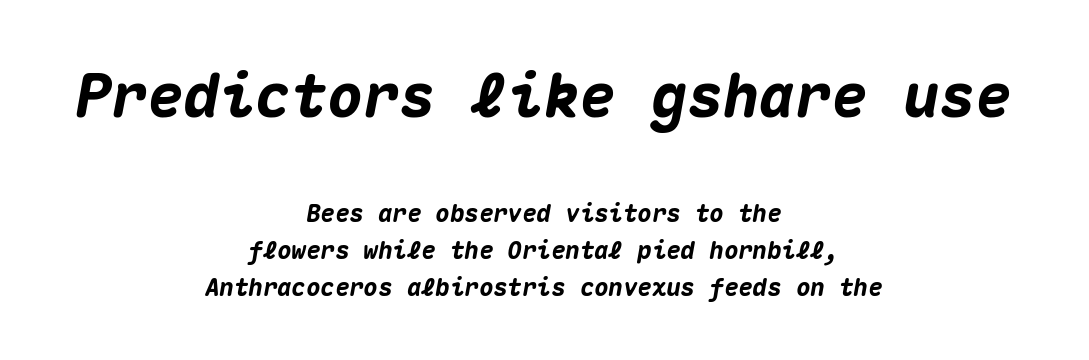
{"italic": "yes", "lean": "right", "slant_degrees": 10, "bold": "yes", "weight": "heavy", "width": "normal", "stroke_contrast": "medium", "x_height": "medium", "monospaced": "yes", "underline": "no", "align": "center", "line_spacing": "normal", "line_spacing_ratio": 1.56, "letter_spacing": "normal", "letter_spacing_em": 0.0, "larger_block": "first", "size_ratio": 2.5, "glyph_px": 60}
